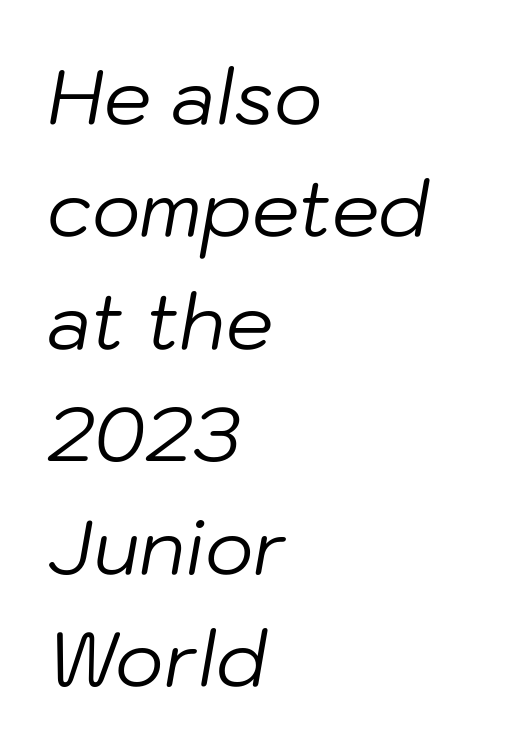
Q: Is the text bold? A: No.
Q: Is the text italic (slanted)? A: Yes, it leans right by about 10 degrees.
Q: Is the text underlined? A: No.
Q: How is the paragraph aligned? A: Left-aligned.
Q: Is the spacing between letters normal or unusually wide? A: Normal.
Q: Is the spacing between lines tight, normal or loose? A: Normal.
Q: Width (condensed, normal, or wide)? A: Normal.
Q: Stroke contrast? A: Low.
Q: x-height? A: Medium.
Q: Monospaced? A: No.
